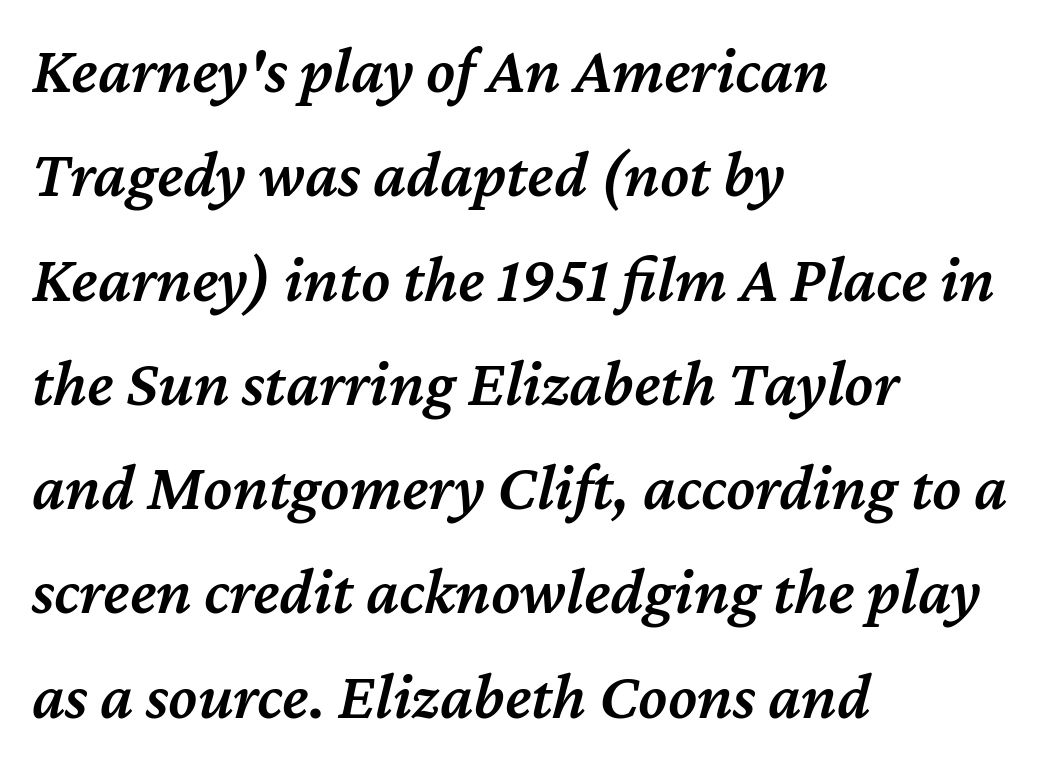
Q: Is the text bold? A: Semi-bold.
Q: Is the text italic (slanted)? A: Yes, it leans right by about 12 degrees.
Q: Is the text underlined? A: No.
Q: How is the paragraph aligned? A: Left-aligned.
Q: Is the spacing between letters normal or unusually wide? A: Normal.
Q: Is the spacing between lines tight, normal or loose? A: Normal.
Q: Width (condensed, normal, or wide)? A: Normal.
Q: Stroke contrast? A: Medium.
Q: x-height? A: Medium.
Q: Monospaced? A: No.
